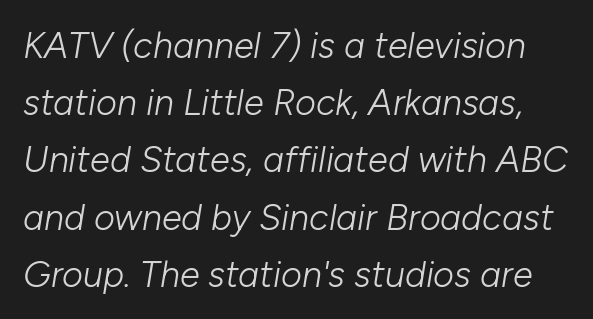
{"italic": "yes", "lean": "right", "slant_degrees": 10, "bold": "no", "weight": "light", "width": "normal", "stroke_contrast": "low", "x_height": "medium", "monospaced": "no", "underline": "no", "line_spacing": "normal", "line_spacing_ratio": 1.59, "letter_spacing": "normal", "letter_spacing_em": 0.0, "glyph_px": 36}
